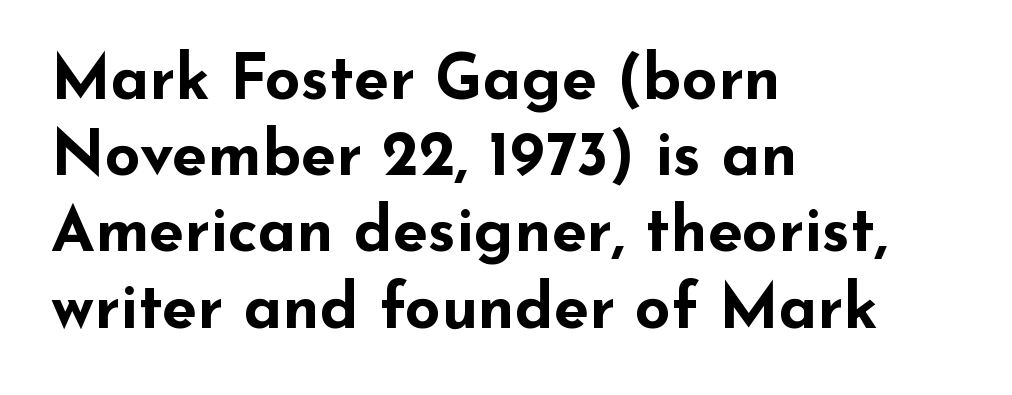
This is roman type, the default non-slanted kind. This rendering employs a face without finishing strokes, i.e., a sans-serif. Tracking here is standard; glyphs follow each other at the usual distance. The typesetting leans heavy: a genuine bold.
